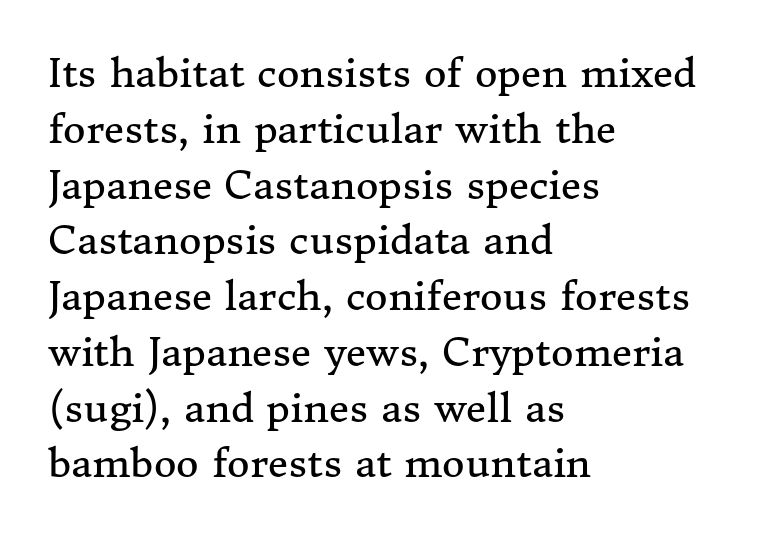
Q: Is the text bold? A: No.
Q: Is the text italic (slanted)? A: No, it is upright.
Q: Is the typeface a serif or a sans-serif typeface? A: Serif.
Q: Is the text underlined? A: No.
Q: How is the paragraph aligned? A: Left-aligned.
Q: Is the spacing between letters normal or unusually wide? A: Normal.
Q: Is the spacing between lines tight, normal or loose? A: Normal.
Q: Width (condensed, normal, or wide)? A: Normal.
Q: Stroke contrast? A: Medium.
Q: x-height? A: Medium.
Q: Monospaced? A: No.
